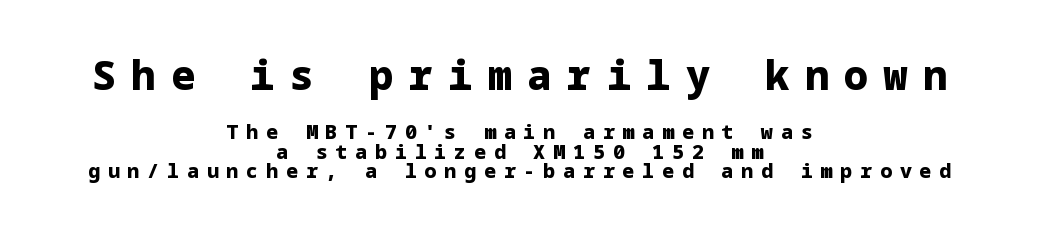
Between one letter and the next there's a generous, obvious gap. Stroke terminals: plain, sans-serif. Bigger letters appear in the top chunk; the bottom chunk is reduced. Check under the words: just untouched page. The passage is arranged like a title page — every line centered.
